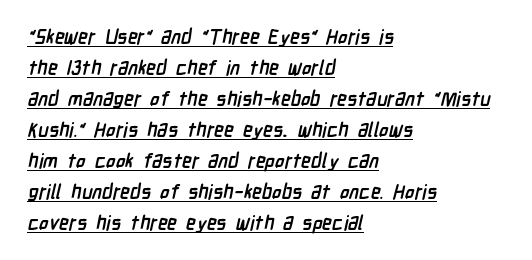
The image shows 20 px bold type; set left-aligned, normal line spacing (1.55x), normal letter spacing, underlined.
